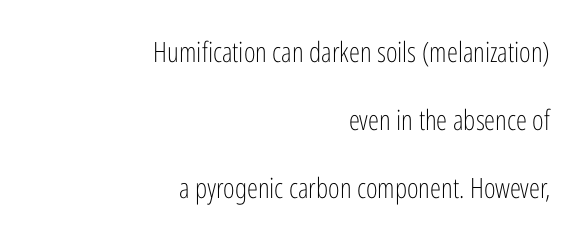
Q: Is the text bold? A: No.
Q: Is the text italic (slanted)? A: No, it is upright.
Q: Is the typeface a serif or a sans-serif typeface? A: Sans-serif.
Q: Is the text underlined? A: No.
Q: How is the paragraph aligned? A: Right-aligned.
Q: Is the spacing between letters normal or unusually wide? A: Normal.
Q: Is the spacing between lines tight, normal or loose? A: Loose.
Q: Width (condensed, normal, or wide)? A: Condensed.
Q: Stroke contrast? A: Low.
Q: x-height? A: Medium.
Q: Monospaced? A: No.
